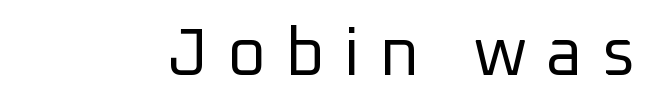
Q: Is the text bold? A: No.
Q: Is the text italic (slanted)? A: No, it is upright.
Q: Is the typeface a serif or a sans-serif typeface? A: Sans-serif.
Q: Is the text underlined? A: No.
Q: Is the spacing between letters normal or unusually wide? A: Unusually wide.
Q: Width (condensed, normal, or wide)? A: Normal.
Q: Stroke contrast? A: Low.
Q: x-height? A: Medium.
Q: Monospaced? A: No.
